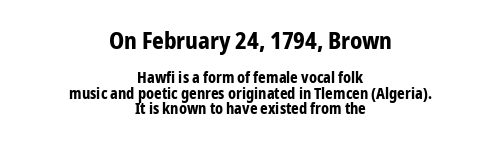
{"italic": "no", "bold": "yes", "underline": "no", "align": "center", "line_spacing": "tight", "line_spacing_ratio": 1.03, "letter_spacing": "normal", "letter_spacing_em": 0.0, "larger_block": "first", "size_ratio": 1.53, "glyph_px": 23}
